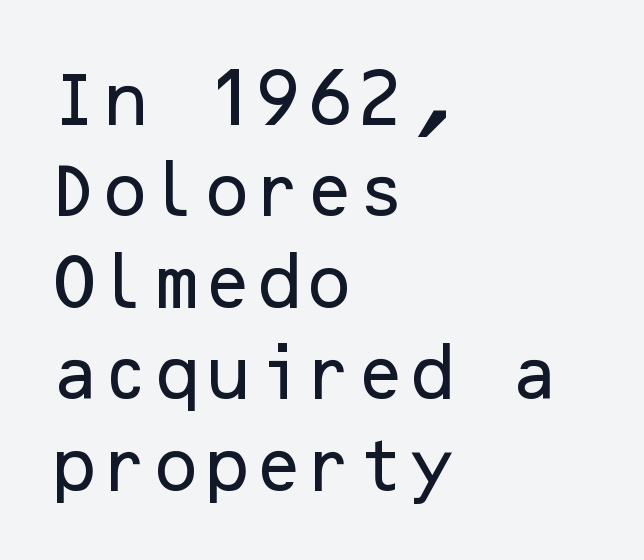
Tall strokes in this sample are plumb rather than angled. Honestly, there is no underline to notice here at all. Examine the stroke ends and you'll find no serifs. The typesetter chose a ragged-right arrangement here.
